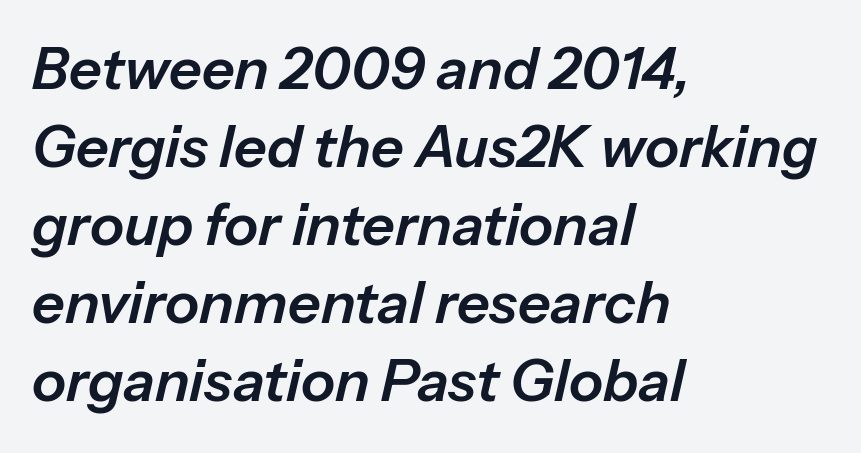
Characters are canted at an angle relative to the baseline's perpendicular. Decoration check: the copy has no underline. In terms of letterspacing, this is plain default setting. The passage shown is typed in a proportional face where columns would drift.
